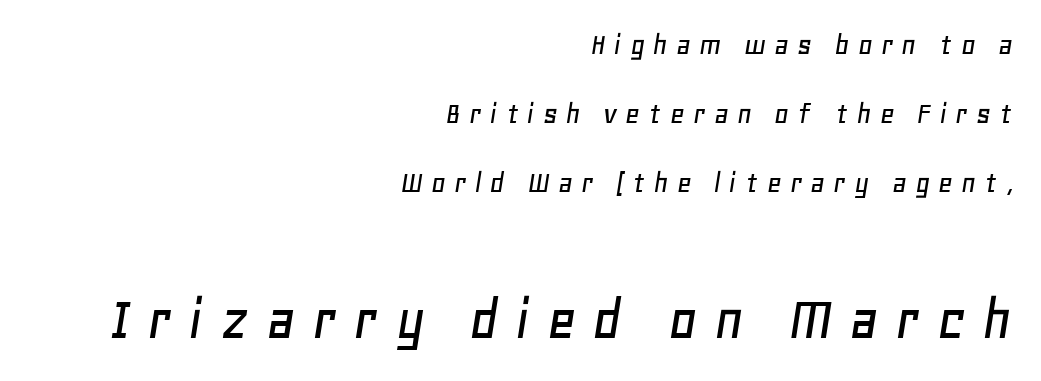
Check the space under the baseline: it is left empty. Which of the two is more prominent by size? The second, at the bottom. The rendering inserts visible extra space after every character. Teacher's note: observe the even right margin — that is flush-right alignment. How would I describe the line gaps? Wide and relaxed.
